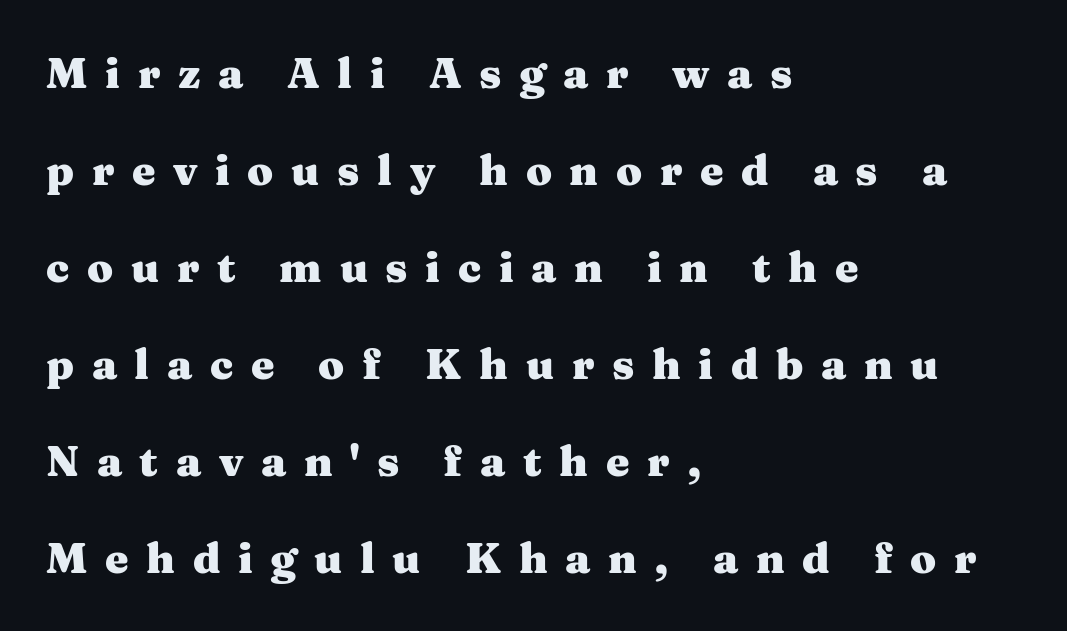
{"serif": "yes", "italic": "no", "bold": "yes", "weight": "heavy", "width": "wide", "stroke_contrast": "medium", "x_height": "medium", "monospaced": "no", "underline": "no", "align": "left", "line_spacing": "loose", "line_spacing_ratio": 2.31, "letter_spacing": "wide", "letter_spacing_em": 0.42, "glyph_px": 42}
